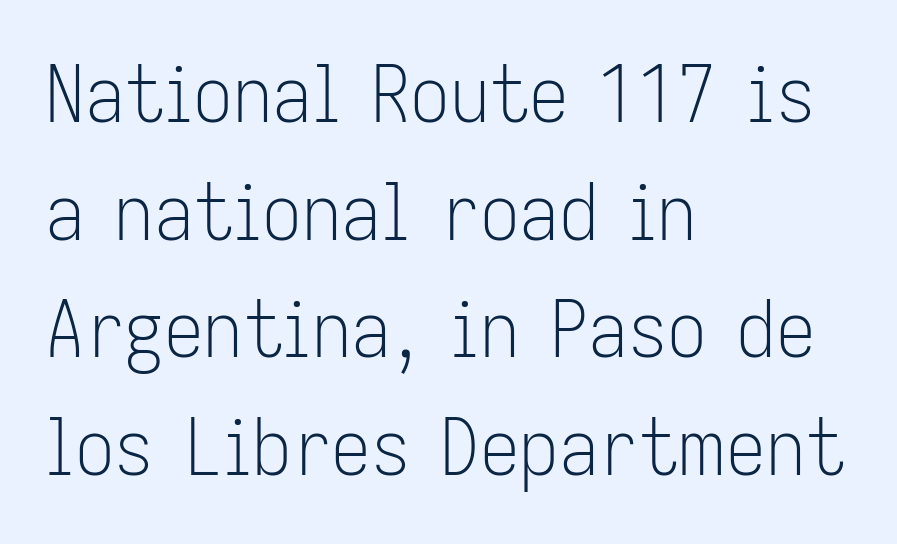
Q: Is the text bold? A: No.
Q: Is the text italic (slanted)? A: No, it is upright.
Q: Is the typeface a serif or a sans-serif typeface? A: Sans-serif.
Q: Is the text underlined? A: No.
Q: How is the paragraph aligned? A: Left-aligned.
Q: Is the spacing between letters normal or unusually wide? A: Normal.
Q: Is the spacing between lines tight, normal or loose? A: Normal.
Q: Width (condensed, normal, or wide)? A: Condensed.
Q: Stroke contrast? A: Low.
Q: x-height? A: Medium.
Q: Monospaced? A: No.
